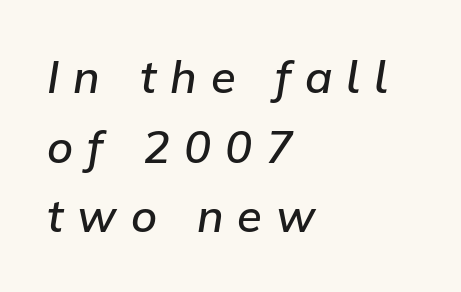
{"italic": "yes", "lean": "right", "slant_degrees": 9, "bold": "semi", "weight": "semibold", "width": "normal", "stroke_contrast": "low", "x_height": "medium", "monospaced": "no", "underline": "no", "align": "left", "line_spacing": "normal", "line_spacing_ratio": 1.55, "letter_spacing": "wide", "letter_spacing_em": 0.31, "glyph_px": 45}
